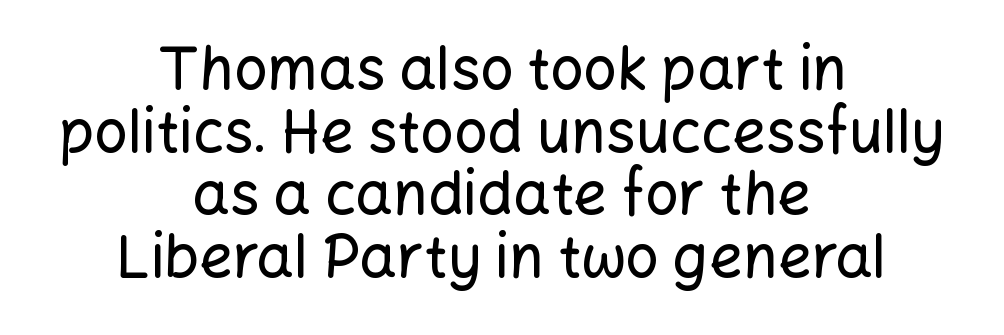
Visually the block forms a symmetrical silhouette, jagged on both flanks. The type sits square on the baseline with zero lean. Cramped leading. A typesetter would call this proportional, since set widths differ per character. Tracking here is standard; glyphs follow each other at the usual distance. Honestly, there is no underline to notice here at all.
